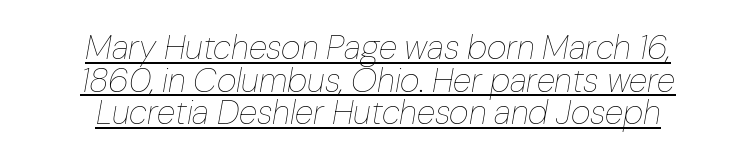
The image shows 34 px thin type, italic (leaning right); set centered, tight line spacing (0.96x), normal letter spacing, underlined; low stroke contrast and a medium x-height.
